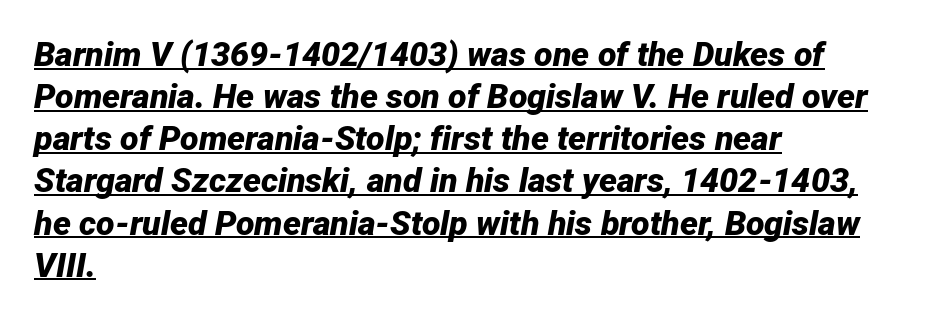
{"italic": "yes", "lean": "right", "slant_degrees": 12, "bold": "yes", "weight": "bold", "width": "normal", "stroke_contrast": "low", "x_height": "medium", "monospaced": "no", "underline": "yes", "align": "left", "line_spacing_ratio": 1.24, "letter_spacing": "normal", "letter_spacing_em": 0.0, "glyph_px": 34}
